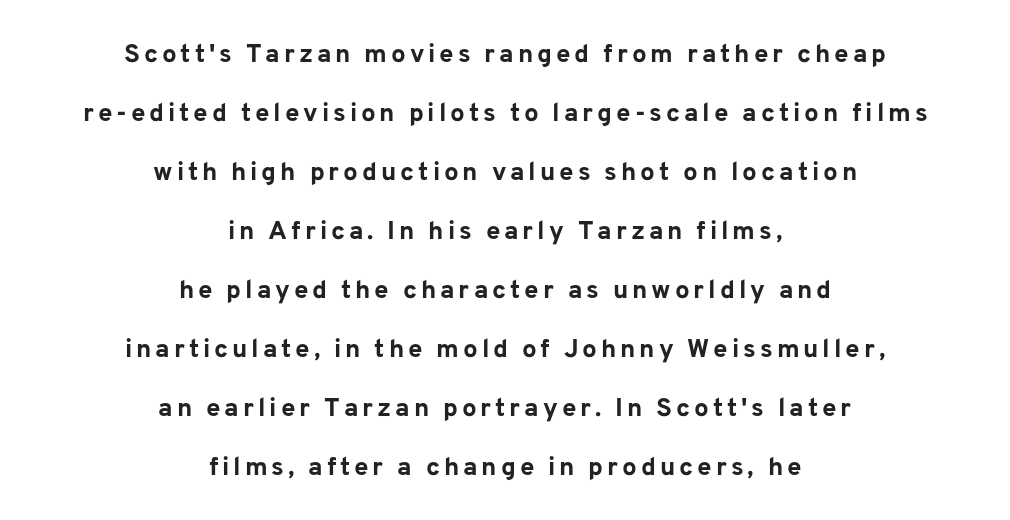
{"italic": "no", "bold": "yes", "underline": "no", "align": "center", "line_spacing": "loose", "line_spacing_ratio": 2.27, "glyph_px": 26}
